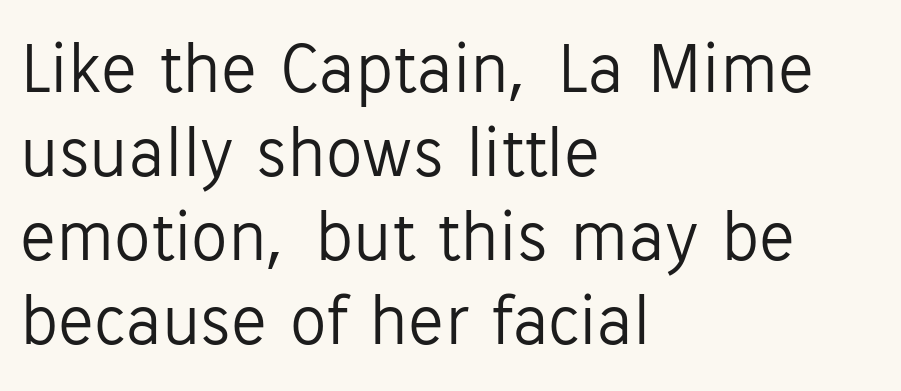
The image shows 73 px light sans-serif type, upright; set left-aligned, tight line spacing (1.15x), normal letter spacing, not underlined; low stroke contrast and a medium x-height.
